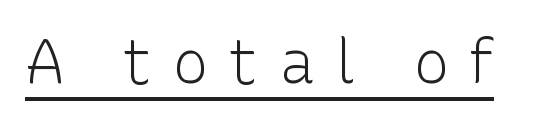
Q: Is the text bold? A: No.
Q: Is the text italic (slanted)? A: No, it is upright.
Q: Is the typeface a serif or a sans-serif typeface? A: Sans-serif.
Q: Is the text underlined? A: Yes.
Q: Is the spacing between letters normal or unusually wide? A: Unusually wide.
Q: Width (condensed, normal, or wide)? A: Normal.
Q: Stroke contrast? A: Low.
Q: x-height? A: Medium.
Q: Monospaced? A: No.
